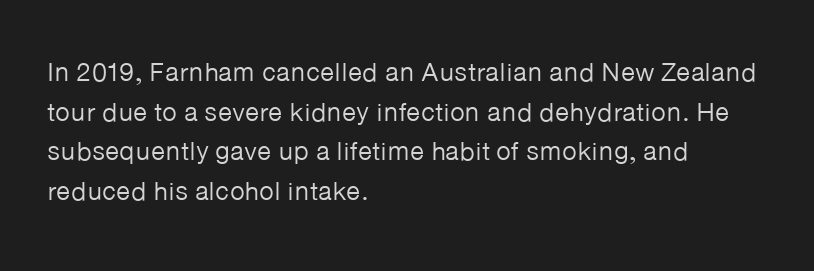
Q: Is the text bold? A: No.
Q: Is the text italic (slanted)? A: No, it is upright.
Q: Is the text underlined? A: No.
Q: How is the paragraph aligned? A: Left-aligned.
Q: Is the spacing between letters normal or unusually wide? A: Normal.
Q: Is the spacing between lines tight, normal or loose? A: Normal.
